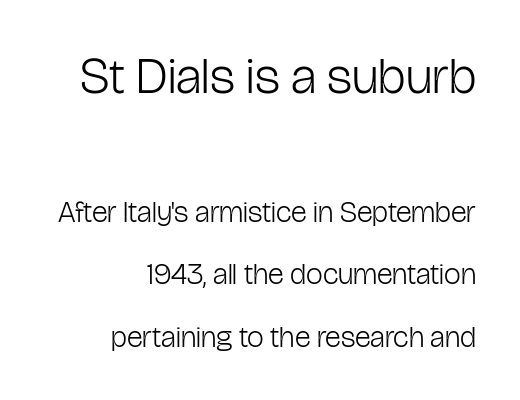
{"serif": "no", "italic": "no", "bold": "no", "weight": "light", "width": "condensed", "stroke_contrast": "low", "x_height": "medium", "monospaced": "no", "underline": "no", "align": "right", "line_spacing": "loose", "line_spacing_ratio": 2.08, "letter_spacing": "normal", "letter_spacing_em": 0.0, "larger_block": "first", "size_ratio": 1.73, "glyph_px": 52}
